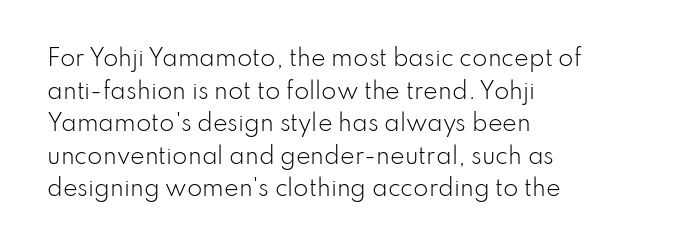
Q: Is the text bold? A: No.
Q: Is the text italic (slanted)? A: No, it is upright.
Q: Is the text underlined? A: No.
Q: How is the paragraph aligned? A: Left-aligned.
Q: Is the spacing between letters normal or unusually wide? A: Normal.
Q: Is the spacing between lines tight, normal or loose? A: Normal.
